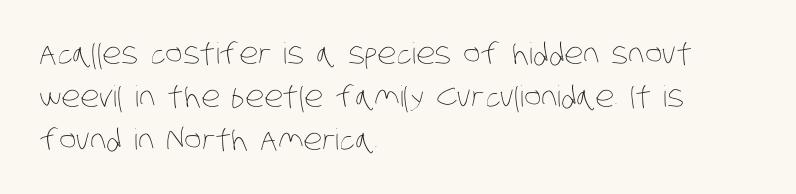
The image shows 29 px thin, condensed type; set left-aligned, normal line spacing (1.48x), normal letter spacing, not underlined; low stroke contrast and a large x-height.
